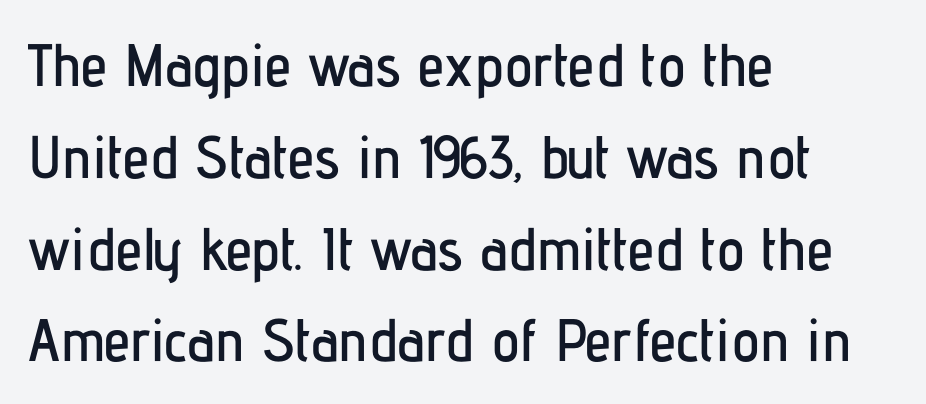
The image shows 60 px condensed sans-serif type, upright; set left-aligned, normal line spacing (1.53x), normal letter spacing, not underlined; low stroke contrast and a medium x-height.
